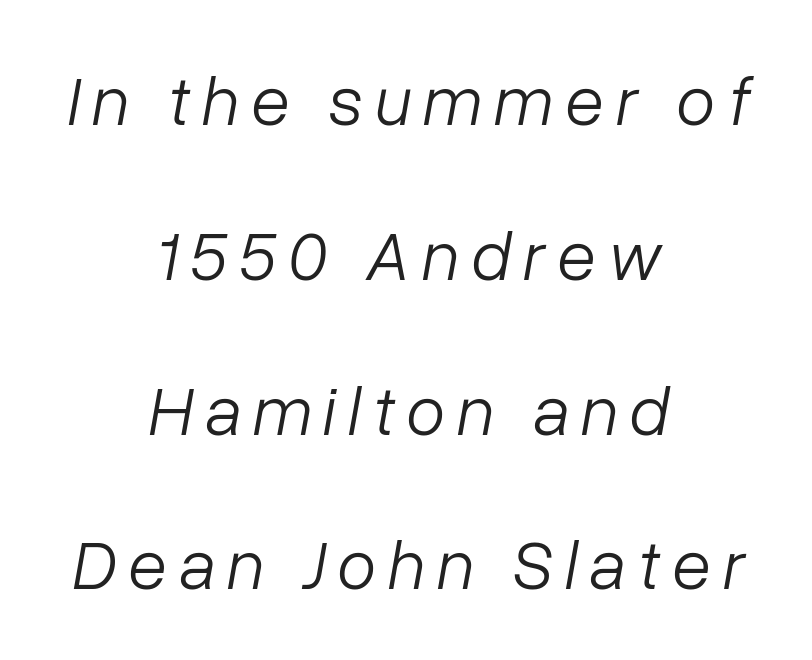
The face used here is proportionally spaced, like ordinary book or web type. Whoever set this chose breathing room over compactness in the vertical rhythm. There's an unmistakable incline to the writing here. Only glyphs here, with clear space below each row. The letterforms sit at book weight or below. Short and long lines alike share a common midpoint.
